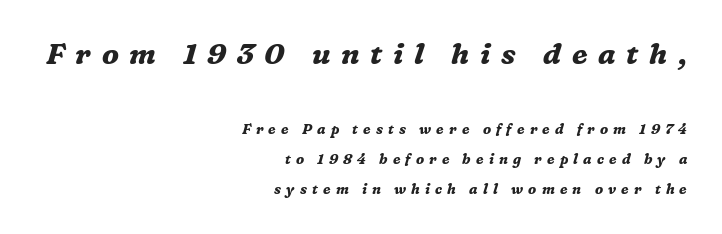
{"serif": "yes", "italic": "yes", "lean": "right", "slant_degrees": 16, "bold": "yes", "weight": "bold", "width": "normal", "stroke_contrast": "medium", "x_height": "medium", "monospaced": "no", "underline": "no", "align": "right", "line_spacing": "loose", "line_spacing_ratio": 2.14, "letter_spacing": "wide", "letter_spacing_em": 0.37, "larger_block": "first", "size_ratio": 2.07, "glyph_px": 29}
